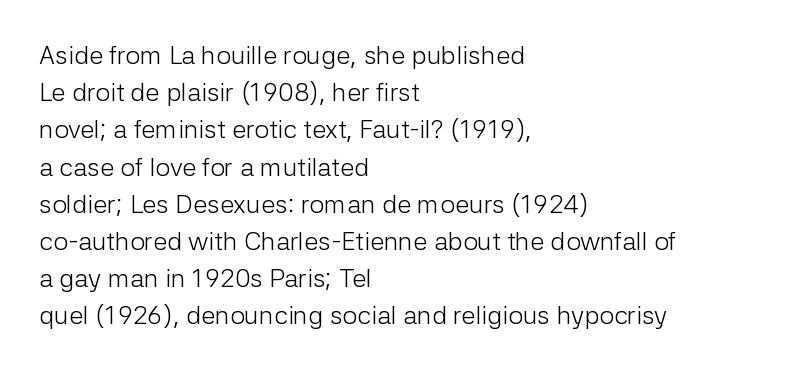
The image shows 26 px text type, upright; set left-aligned, normal line spacing (1.43x), normal letter spacing, not underlined.
